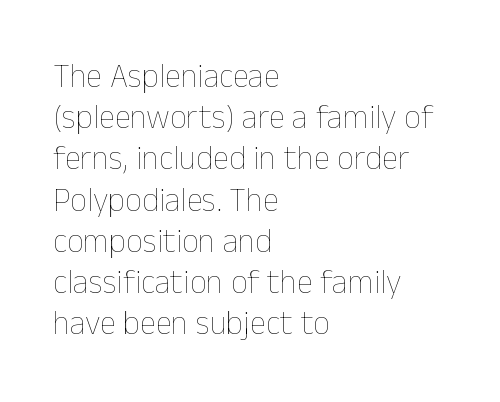
Q: Is the text bold? A: No.
Q: Is the text italic (slanted)? A: No, it is upright.
Q: Is the text underlined? A: No.
Q: How is the paragraph aligned? A: Left-aligned.
Q: Is the spacing between letters normal or unusually wide? A: Normal.
Q: Is the spacing between lines tight, normal or loose? A: Normal.
Q: Width (condensed, normal, or wide)? A: Normal.
Q: Stroke contrast? A: Low.
Q: x-height? A: Medium.
Q: Monospaced? A: No.
